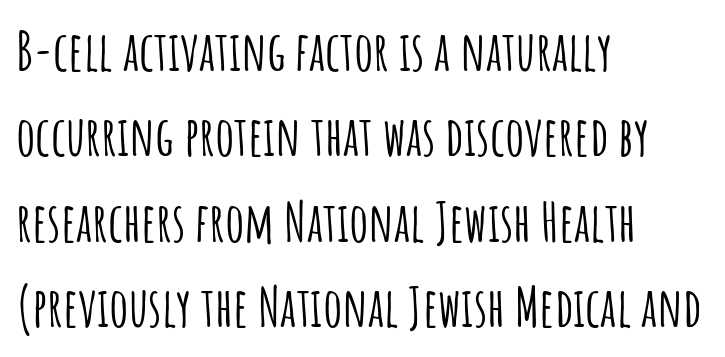
{"serif": "no", "italic": "no", "width": "condensed", "stroke_contrast": "low", "x_height": "large", "monospaced": "no", "underline": "no", "align": "left", "line_spacing": "normal", "line_spacing_ratio": 1.58, "letter_spacing": "normal", "letter_spacing_em": 0.0, "glyph_px": 54}
